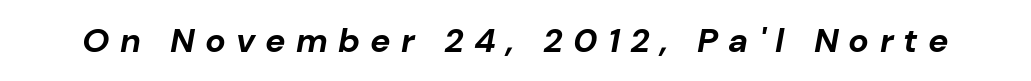
{"italic": "yes", "lean": "right", "slant_degrees": 10, "bold": "yes", "weight": "bold", "width": "normal", "stroke_contrast": "low", "x_height": "medium", "monospaced": "no", "underline": "no", "letter_spacing": "wide", "letter_spacing_em": 0.3, "glyph_px": 34}
